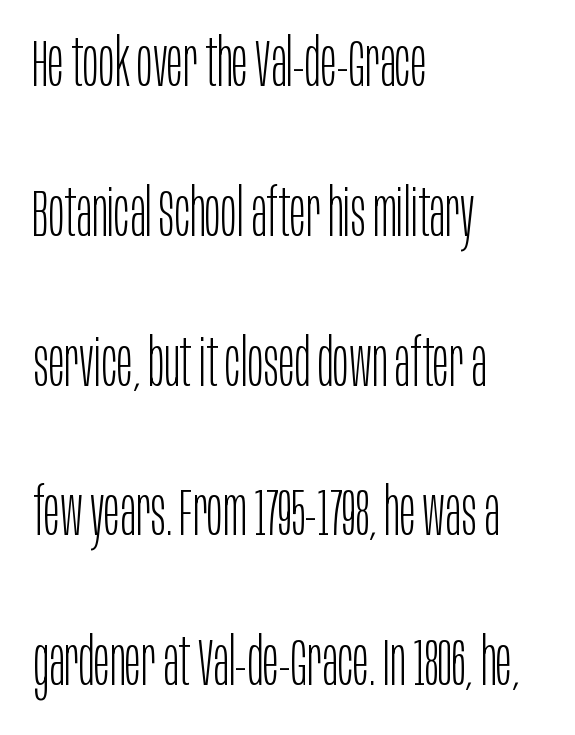
Q: Is the text bold? A: No.
Q: Is the text italic (slanted)? A: No, it is upright.
Q: Is the typeface a serif or a sans-serif typeface? A: Sans-serif.
Q: Is the text underlined? A: No.
Q: How is the paragraph aligned? A: Left-aligned.
Q: Is the spacing between letters normal or unusually wide? A: Normal.
Q: Is the spacing between lines tight, normal or loose? A: Loose.
Q: Width (condensed, normal, or wide)? A: Condensed.
Q: Stroke contrast? A: Low.
Q: x-height? A: Large.
Q: Monospaced? A: No.
